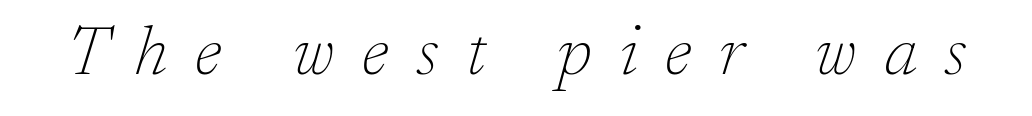
Q: Is the text bold? A: No.
Q: Is the text italic (slanted)? A: Yes, it leans right by about 17 degrees.
Q: Is the typeface a serif or a sans-serif typeface? A: Serif.
Q: Is the text underlined? A: No.
Q: Is the spacing between letters normal or unusually wide? A: Unusually wide.
Q: Width (condensed, normal, or wide)? A: Normal.
Q: Stroke contrast? A: Low.
Q: x-height? A: Medium.
Q: Monospaced? A: No.
